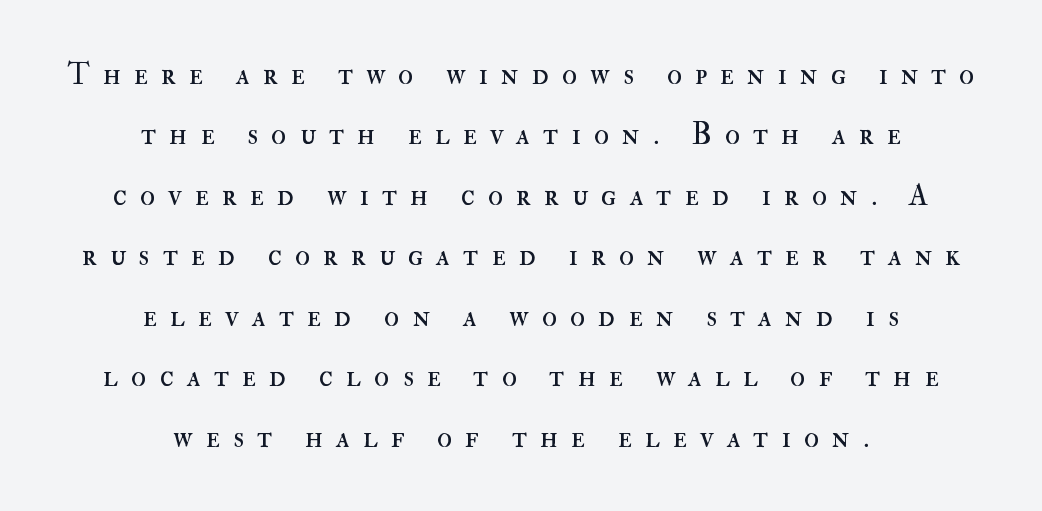
Q: Is the text bold? A: No.
Q: Is the text italic (slanted)? A: No, it is upright.
Q: Is the text underlined? A: No.
Q: How is the paragraph aligned? A: Centered.
Q: Is the spacing between letters normal or unusually wide? A: Unusually wide.
Q: Is the spacing between lines tight, normal or loose? A: Loose.
Q: Width (condensed, normal, or wide)? A: Normal.
Q: Stroke contrast? A: High.
Q: x-height? A: Small.
Q: Monospaced? A: No.
